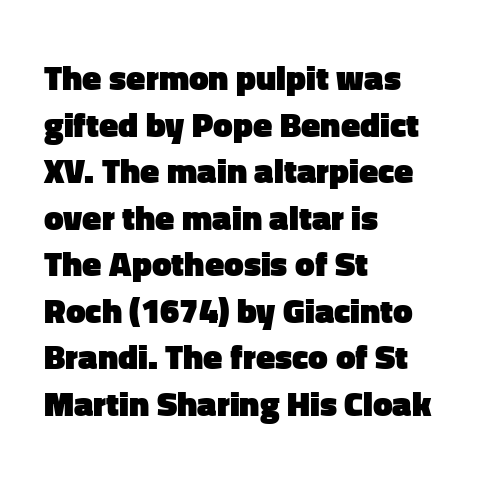
The image shows 35 px heavy sans-serif type, upright; set left-aligned, normal line spacing (1.33x), normal letter spacing, not underlined; low stroke contrast and a medium x-height.
